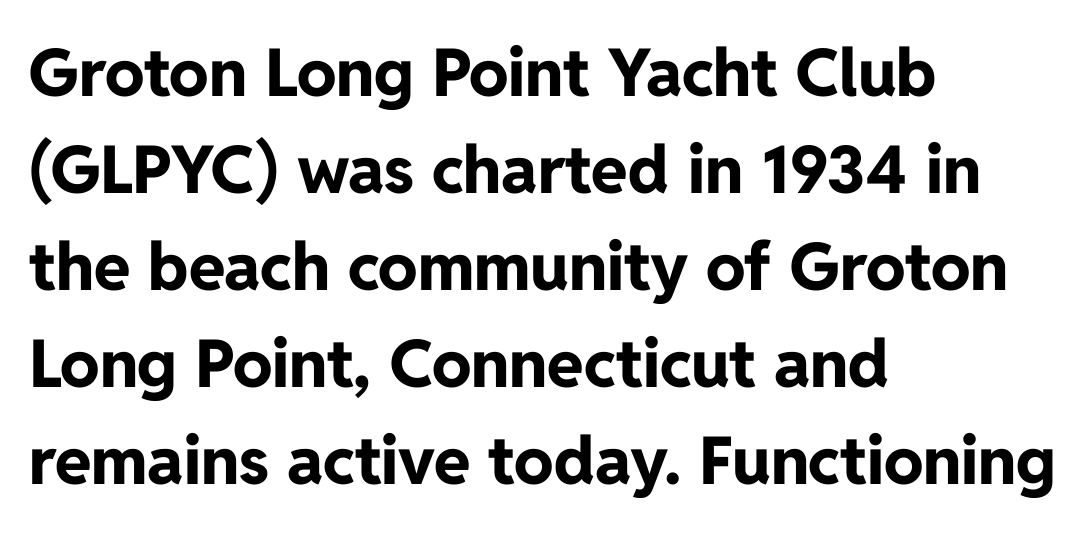
Q: Is the text bold? A: Yes.
Q: Is the text italic (slanted)? A: No, it is upright.
Q: Is the typeface a serif or a sans-serif typeface? A: Sans-serif.
Q: Is the text underlined? A: No.
Q: How is the paragraph aligned? A: Left-aligned.
Q: Is the spacing between letters normal or unusually wide? A: Normal.
Q: Is the spacing between lines tight, normal or loose? A: Normal.
Q: Width (condensed, normal, or wide)? A: Normal.
Q: Stroke contrast? A: Low.
Q: x-height? A: Medium.
Q: Monospaced? A: No.
